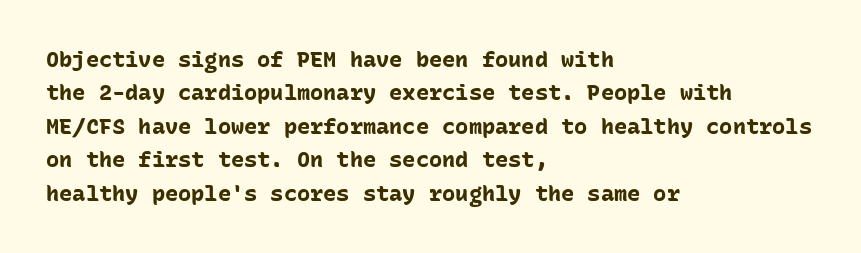
Q: Is the text bold? A: Yes.
Q: Is the text italic (slanted)? A: No, it is upright.
Q: Is the text underlined? A: No.
Q: How is the paragraph aligned? A: Left-aligned.
Q: Is the spacing between letters normal or unusually wide? A: Normal.
Q: Is the spacing between lines tight, normal or loose? A: Normal.
